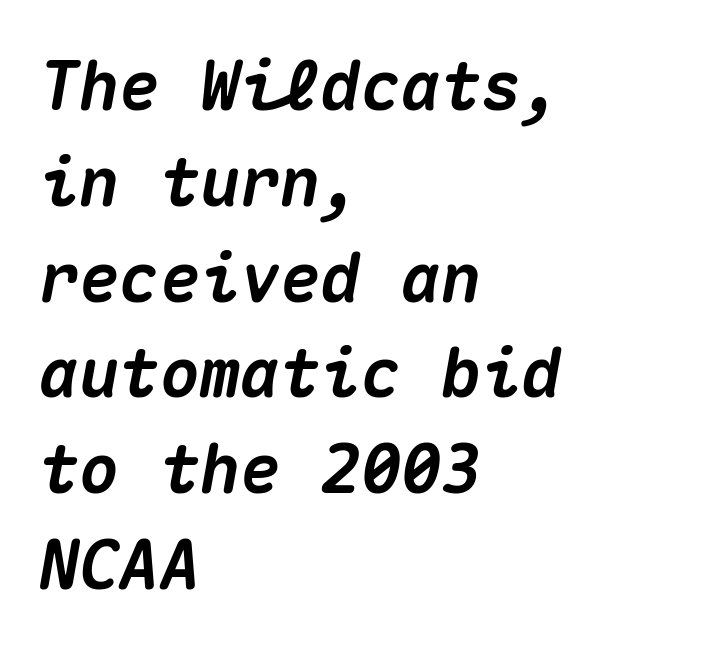
Plain, unruled lines of type. The tracking reads as untouched default to a designer's eye. Italic: yes, the glyphs are oblique. Note the uniform advance width — an 'i' takes as much space as an 'm'. Teacher's note: observe the even left margin — that is flush-left alignment.
